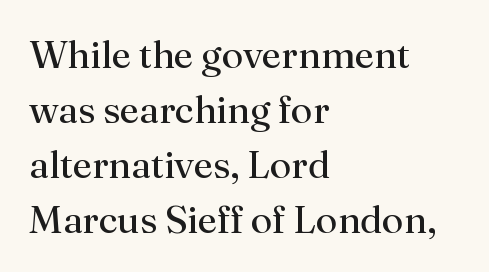
This is the regular roman posture of the typeface. No extra ink here — the face is not bold. Regarding leading, the lines here are spaced in the standard way. Each letter keeps its own natural width here, so spacing adapts to shape.
